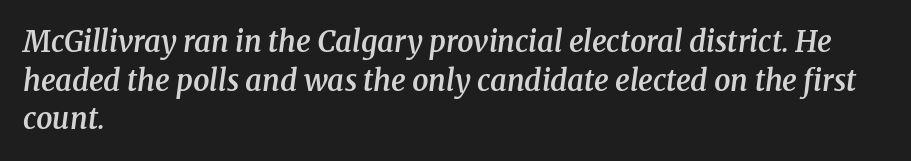
Horizontally, the lines are justified to the leading edge only. Varying glyph widths throughout — classic text-font behaviour. The axis of the letterforms is tilted away from vertical. Nobody touched the tracking dial on this one. Classification — serif.
